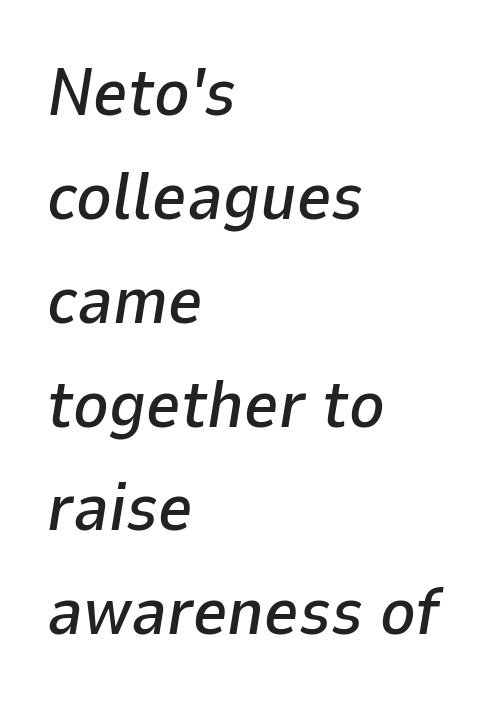
Q: Is the text italic (slanted)? A: Yes, it leans right by about 9 degrees.
Q: Is the text underlined? A: No.
Q: How is the paragraph aligned? A: Left-aligned.
Q: Is the spacing between letters normal or unusually wide? A: Normal.
Q: Is the spacing between lines tight, normal or loose? A: Normal.
Q: Width (condensed, normal, or wide)? A: Normal.
Q: Stroke contrast? A: Low.
Q: x-height? A: Medium.
Q: Monospaced? A: No.
